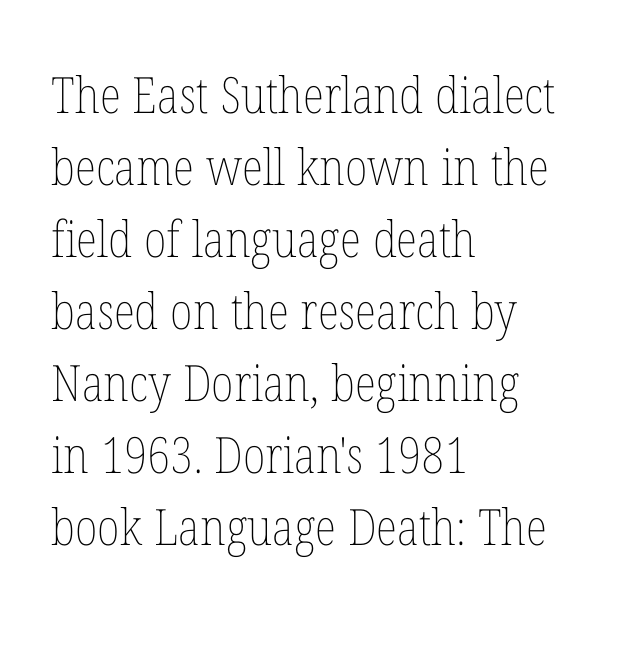
Q: Is the text bold? A: No.
Q: Is the text italic (slanted)? A: No, it is upright.
Q: Is the text underlined? A: No.
Q: How is the paragraph aligned? A: Left-aligned.
Q: Is the spacing between letters normal or unusually wide? A: Normal.
Q: Is the spacing between lines tight, normal or loose? A: Normal.
Q: Width (condensed, normal, or wide)? A: Condensed.
Q: Stroke contrast? A: Low.
Q: x-height? A: Medium.
Q: Monospaced? A: No.
